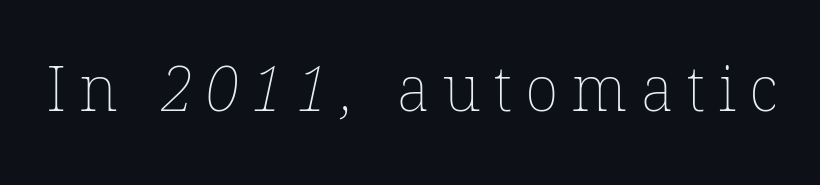
{"bold": "no", "weight": "thin", "width": "normal", "stroke_contrast": "low", "x_height": "medium", "monospaced": "no", "underline": "no", "letter_spacing": "wide", "letter_spacing_em": 0.21, "glyph_px": 63}
